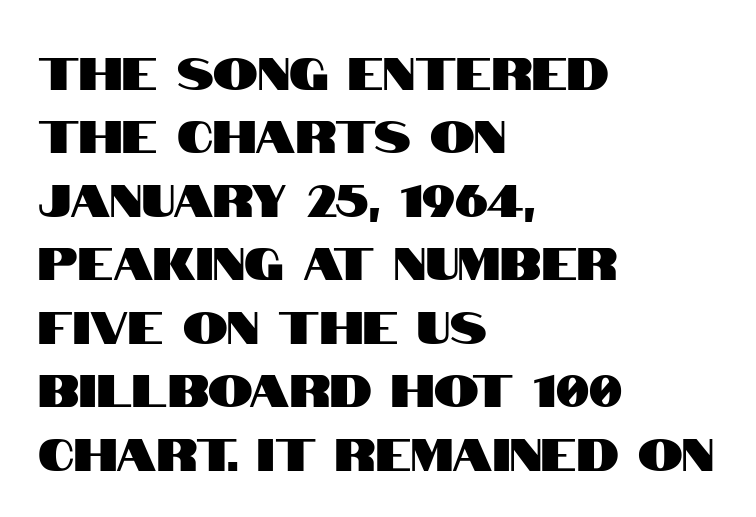
{"serif": "no", "italic": "no", "width": "condensed", "stroke_contrast": "high", "x_height": "large", "monospaced": "no", "underline": "no", "align": "left", "line_spacing": "normal", "line_spacing_ratio": 1.41, "letter_spacing": "normal", "letter_spacing_em": 0.0, "glyph_px": 45}
